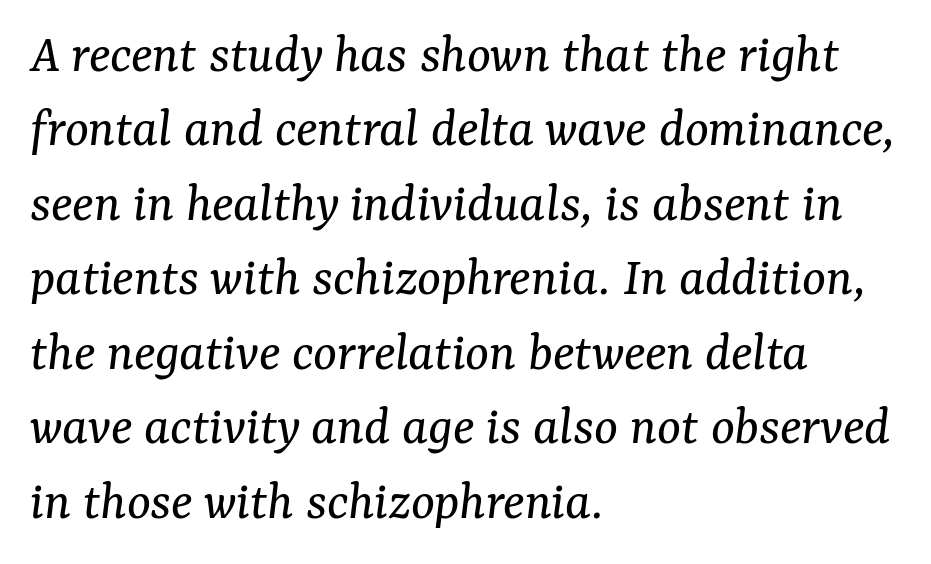
Q: Is the text bold? A: No.
Q: Is the text italic (slanted)? A: Yes, it leans right by about 7 degrees.
Q: Is the typeface a serif or a sans-serif typeface? A: Serif.
Q: Is the text underlined? A: No.
Q: How is the paragraph aligned? A: Left-aligned.
Q: Is the spacing between letters normal or unusually wide? A: Normal.
Q: Is the spacing between lines tight, normal or loose? A: Normal.
Q: Width (condensed, normal, or wide)? A: Normal.
Q: Stroke contrast? A: Medium.
Q: x-height? A: Medium.
Q: Monospaced? A: No.
